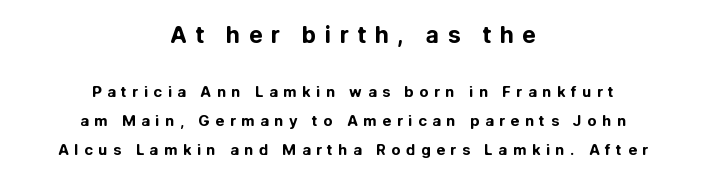
Type size steps down from the first block to the second. The tracking reads as deliberately expanded to a designer's eye. Rows of type keep a wide berth in the vertical direction. Quick note: not italic, upright.
